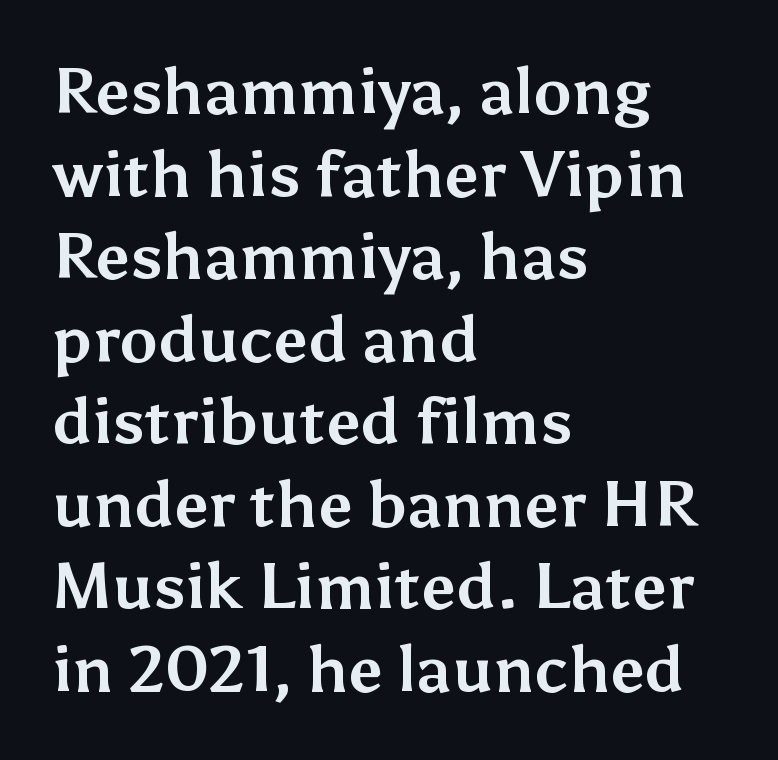
The image shows 64 px bold sans-serif type, upright; set left-aligned, normal line spacing (1.29x), normal letter spacing, not underlined; medium stroke contrast and a medium x-height.
